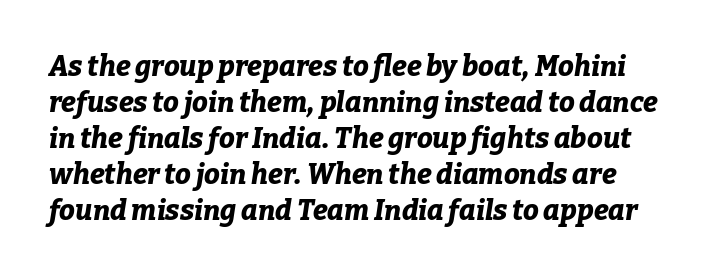
Stroke thickness is high; the sample reads as a true bold. Yep, that's italic — everything's leaning. Letter spacing: default. The line-height multiplier appears to be the usual default. These lines are rendered in a variable-pitch font.
